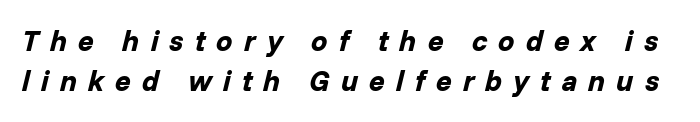
The image shows 29 px bold type, italic (leaning right); set normal line spacing (1.38x), unusually wide letter spacing (+0.38 em), not underlined; low stroke contrast and a medium x-height.
